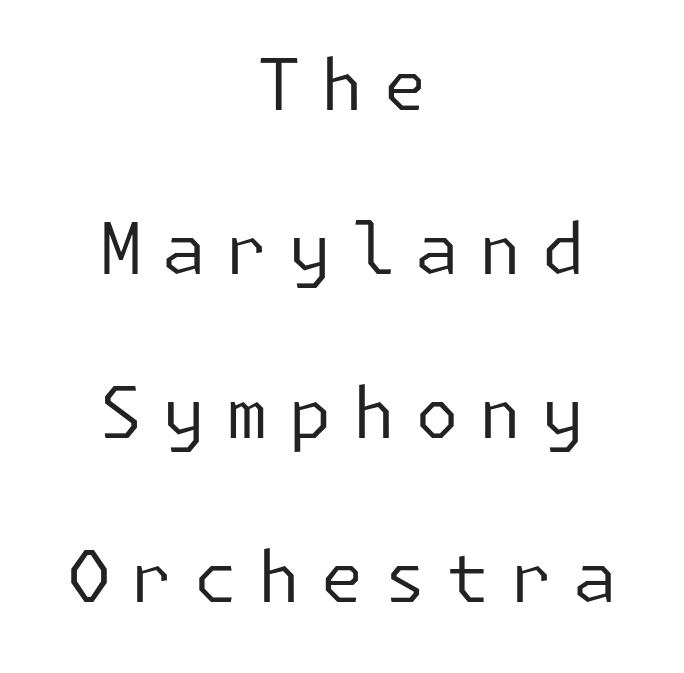
{"serif": "no", "italic": "no", "bold": "no", "weight": "regular", "width": "normal", "stroke_contrast": "low", "x_height": "medium", "underline": "no", "align": "center", "line_spacing": "loose", "line_spacing_ratio": 2.31, "letter_spacing": "wide", "letter_spacing_em": 0.27, "glyph_px": 71}
